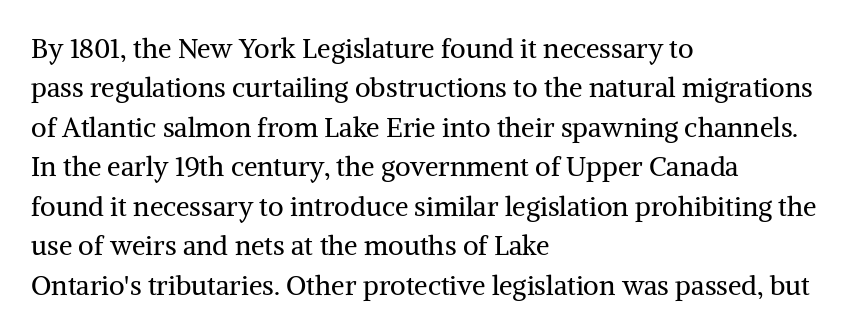
Q: Is the text bold? A: No.
Q: Is the text italic (slanted)? A: No, it is upright.
Q: Is the text underlined? A: No.
Q: How is the paragraph aligned? A: Left-aligned.
Q: Is the spacing between letters normal or unusually wide? A: Normal.
Q: Is the spacing between lines tight, normal or loose? A: Normal.
